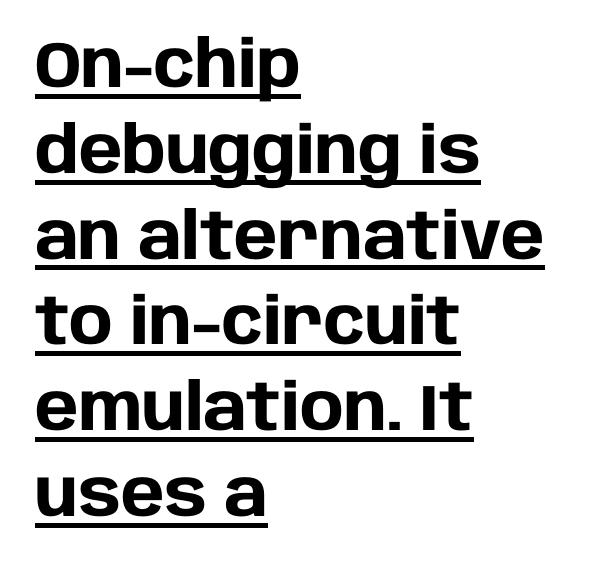
These lines are composed in type without serifs. Like a heading marked for emphasis, these lines bear an underscore. These lines are set flush left with a ragged right edge. Look at the tracking — it's just the regular setting, nothing added. You can tell it's not italic because the verticals are truly vertical.
